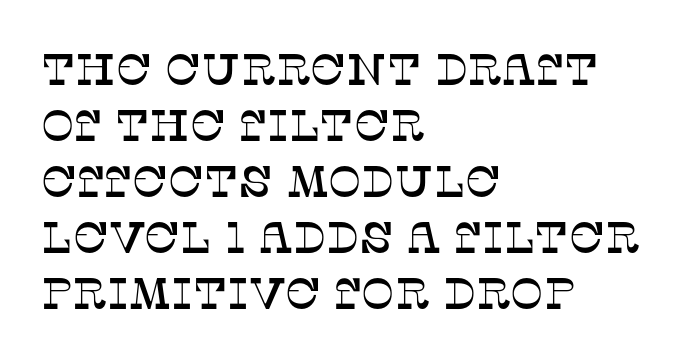
Q: Is the text italic (slanted)? A: No, it is upright.
Q: Is the typeface a serif or a sans-serif typeface? A: Serif.
Q: Is the text underlined? A: No.
Q: How is the paragraph aligned? A: Left-aligned.
Q: Is the spacing between letters normal or unusually wide? A: Normal.
Q: Is the spacing between lines tight, normal or loose? A: Normal.
Q: Width (condensed, normal, or wide)? A: Normal.
Q: Stroke contrast? A: Low.
Q: x-height? A: Large.
Q: Monospaced? A: No.
